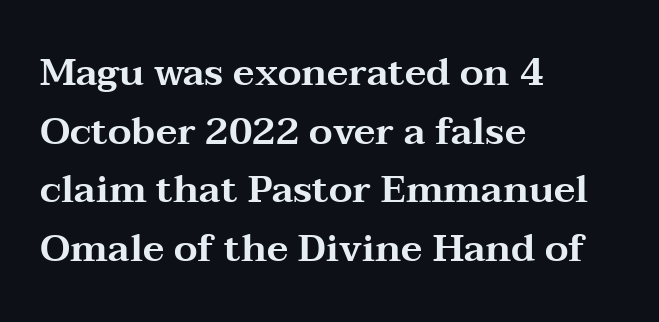
The image shows 38 px wide serif type, upright; set left-aligned, normal line spacing (1.54x), normal letter spacing, not underlined; medium stroke contrast and a medium x-height.
